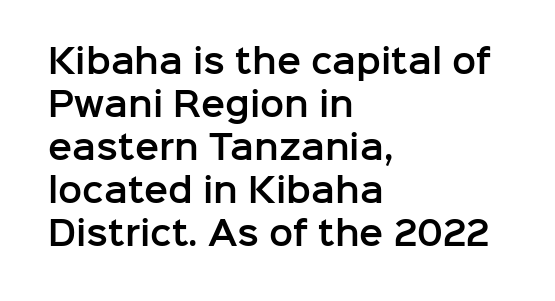
The letters stand straight up with perfectly vertical stems. Compared with typical paragraphs, the rows here are spaced about the same. Reading down the block, your eye returns to a fixed left position each line. Check where the strokes stop: nothing finishes them off — pure sans. Words appear dense and cohesive because spacing is normal.
